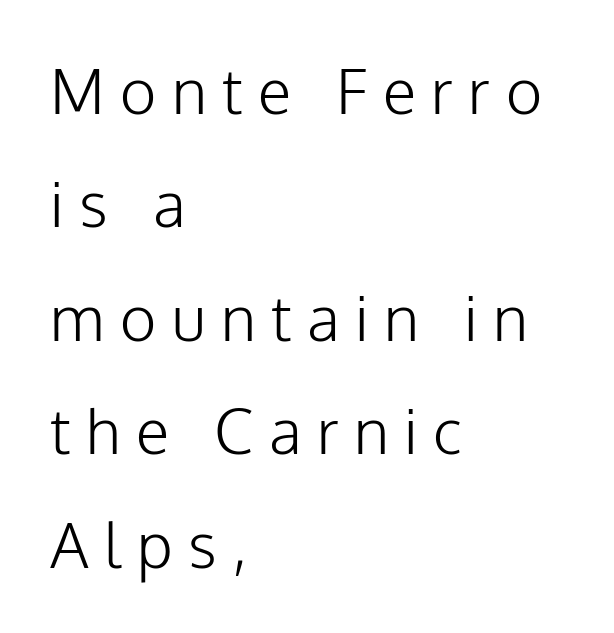
{"serif": "no", "italic": "no", "bold": "no", "weight": "light", "width": "normal", "stroke_contrast": "low", "x_height": "medium", "monospaced": "no", "underline": "no", "align": "left", "line_spacing_ratio": 1.83, "letter_spacing": "wide", "letter_spacing_em": 0.25, "glyph_px": 62}
